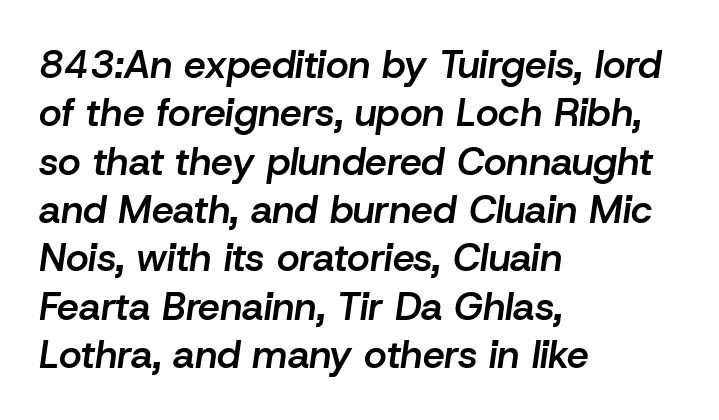
Q: Is the text bold? A: Semi-bold.
Q: Is the text italic (slanted)? A: Yes, it leans right by about 8 degrees.
Q: Is the text underlined? A: No.
Q: How is the paragraph aligned? A: Left-aligned.
Q: Is the spacing between letters normal or unusually wide? A: Normal.
Q: Width (condensed, normal, or wide)? A: Normal.
Q: Stroke contrast? A: Low.
Q: x-height? A: Medium.
Q: Monospaced? A: No.
